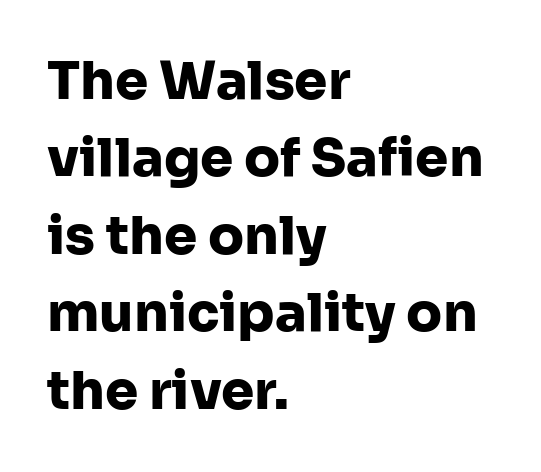
Each glyph is drawn with heavy, bold strokes. These lines were composed using upright roman letters. Just letters on the line, the space beneath them empty. Reading down the column, the eye jumps a familiar distance to each next line.
